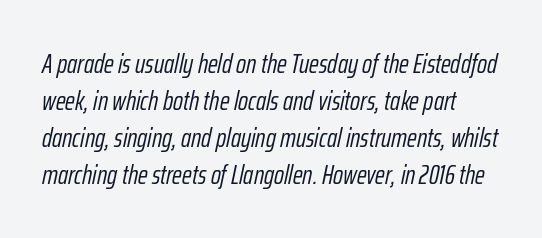
Students, observe: this is what conventionally led text looks like. Is the type slanted? Yes — the strokes lean at a clear angle. Short note: letters normally spaced. The space beneath each line is pristine and unruled.
